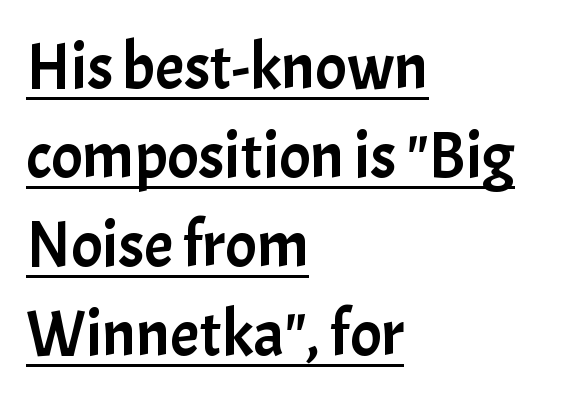
Caption: standard tracking, unaltered. Each line starts at the same left margin while the right side varies. Examine the stroke ends and you'll find no serifs. This sample has the flowing, uneven cadence of proportional lettering. Characters remain perfectly vertical along every line.
